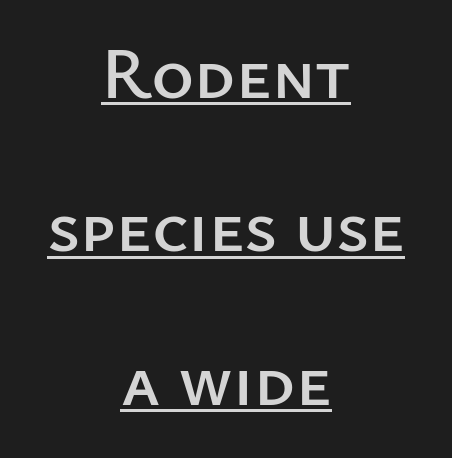
The image shows 73 px sans-serif type, upright; set centered, loose line spacing (2.1x), normal letter spacing, underlined; low stroke contrast and a medium x-height.
